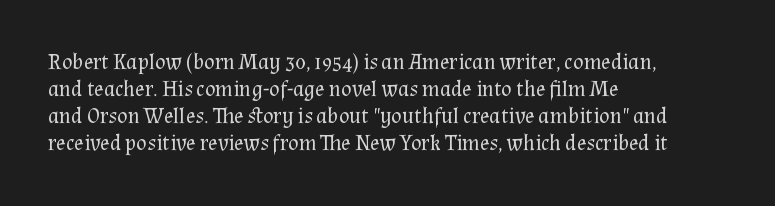
Q: Is the text bold? A: No.
Q: Is the text italic (slanted)? A: No, it is upright.
Q: Is the text underlined? A: No.
Q: How is the paragraph aligned? A: Left-aligned.
Q: Is the spacing between letters normal or unusually wide? A: Normal.
